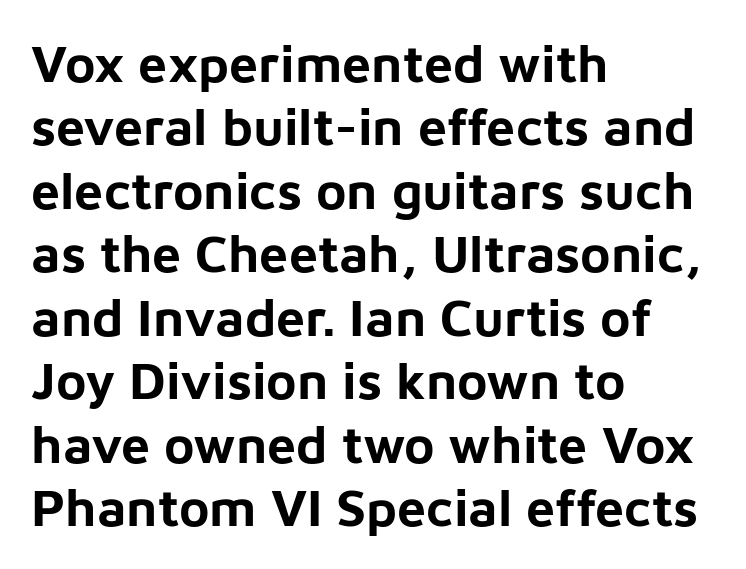
Q: Is the text bold? A: Yes.
Q: Is the text italic (slanted)? A: No, it is upright.
Q: Is the typeface a serif or a sans-serif typeface? A: Sans-serif.
Q: Is the text underlined? A: No.
Q: How is the paragraph aligned? A: Left-aligned.
Q: Is the spacing between letters normal or unusually wide? A: Normal.
Q: Width (condensed, normal, or wide)? A: Normal.
Q: Stroke contrast? A: Low.
Q: x-height? A: Medium.
Q: Monospaced? A: No.
